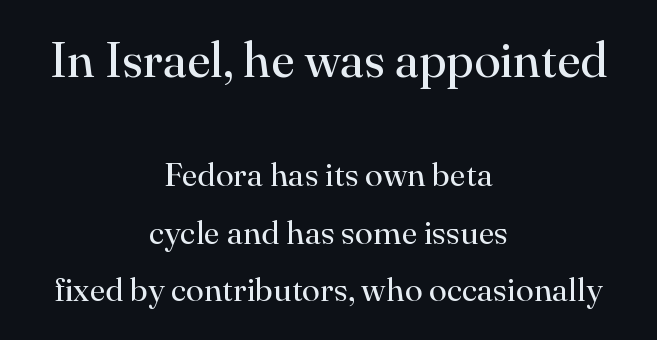
The image shows 49 px regular-weight serif type, upright; set centered, line spacing 1.74x, normal letter spacing, not underlined; the first (top) block is 1.48x larger; high stroke contrast and a small x-height.
